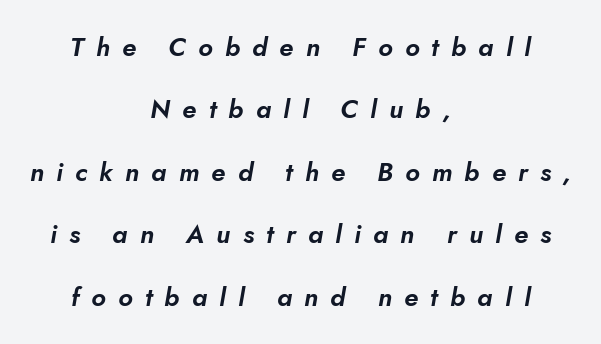
The image shows 26 px text type, italic (leaning right); set centered, loose line spacing (2.4x), unusually wide letter spacing (+0.47 em), not underlined.
